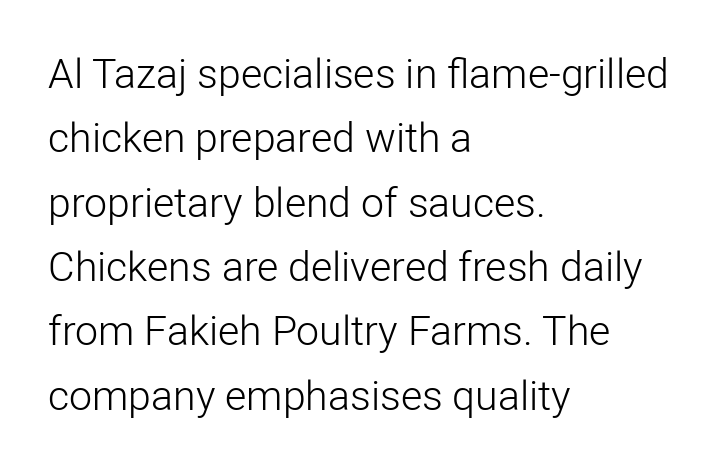
{"serif": "no", "italic": "no", "bold": "no", "weight": "light", "width": "normal", "stroke_contrast": "low", "x_height": "medium", "monospaced": "no", "underline": "no", "align": "left", "line_spacing": "normal", "line_spacing_ratio": 1.57, "letter_spacing": "normal", "letter_spacing_em": 0.0, "glyph_px": 41}
